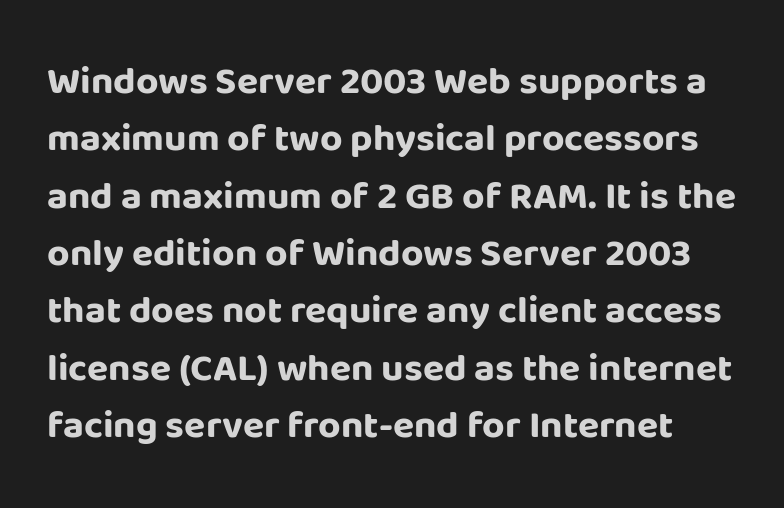
No italicization has been applied; the sample stays upright. Observe the absence of serifs on each vertical stroke in this sample. Do the characters align in a grid? No, the font is proportional. Is there much room between lines? A standard amount, neither cramped nor airy.
